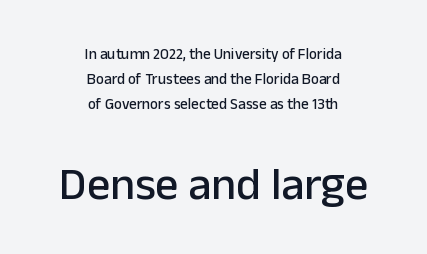
Q: Is the text italic (slanted)? A: No, it is upright.
Q: Is the typeface a serif or a sans-serif typeface? A: Sans-serif.
Q: Is the text underlined? A: No.
Q: How is the paragraph aligned? A: Centered.
Q: Is the spacing between letters normal or unusually wide? A: Normal.
Q: Is the spacing between lines tight, normal or loose? A: Normal.
Q: Which block of text is set in a larger size, the first (top) or the second (bottom)? A: The second (bottom) one.
Q: Width (condensed, normal, or wide)? A: Normal.
Q: Stroke contrast? A: Low.
Q: x-height? A: Medium.
Q: Monospaced? A: No.
